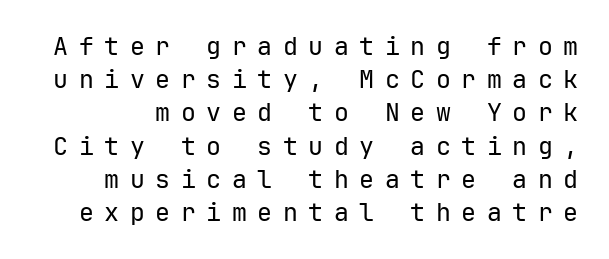
The image shows 25 px text type, upright; set normal line spacing (1.33x), unusually wide letter spacing (+0.42 em), not underlined.
